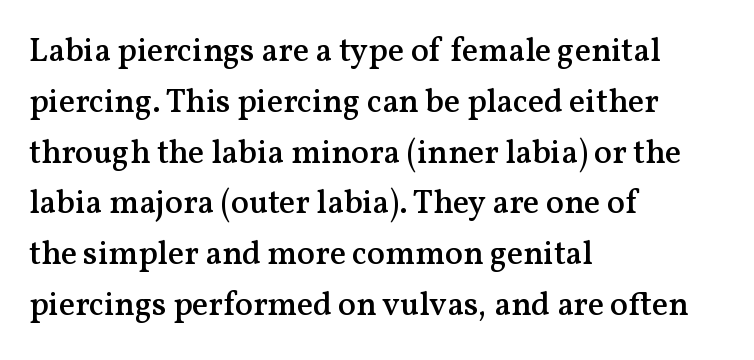
Q: Is the text bold? A: Semi-bold.
Q: Is the text italic (slanted)? A: No, it is upright.
Q: Is the typeface a serif or a sans-serif typeface? A: Serif.
Q: Is the text underlined? A: No.
Q: How is the paragraph aligned? A: Left-aligned.
Q: Is the spacing between letters normal or unusually wide? A: Normal.
Q: Is the spacing between lines tight, normal or loose? A: Normal.
Q: Width (condensed, normal, or wide)? A: Normal.
Q: Stroke contrast? A: Medium.
Q: x-height? A: Medium.
Q: Monospaced? A: No.
